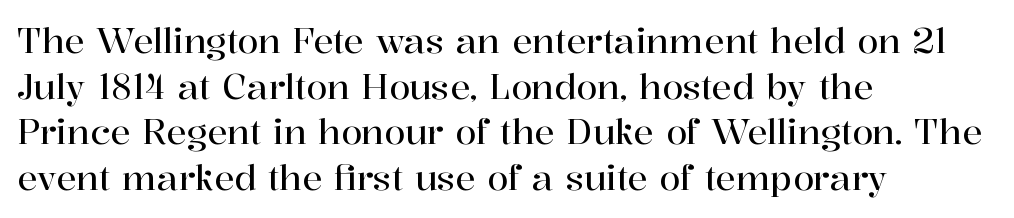
{"serif": "yes", "italic": "no", "width": "normal", "stroke_contrast": "high", "x_height": "medium", "monospaced": "no", "underline": "no", "align": "left", "line_spacing": "normal", "line_spacing_ratio": 1.34, "letter_spacing": "normal", "letter_spacing_em": 0.0, "glyph_px": 34}
